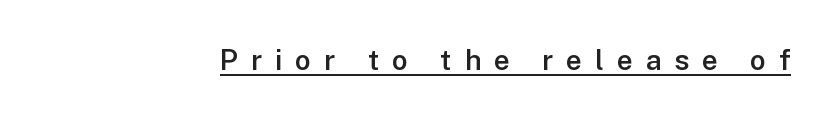
The image shows 28 px semibold sans-serif type, upright; set unusually wide letter spacing (+0.46 em), underlined; low stroke contrast and a medium x-height.
